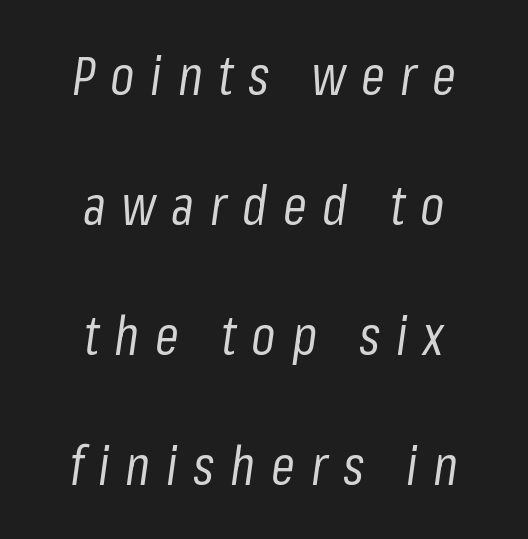
The image shows 54 px regular-weight, condensed type, italic (leaning right); set centered, loose line spacing (2.41x), unusually wide letter spacing (+0.29 em), not underlined; low stroke contrast and a medium x-height.
